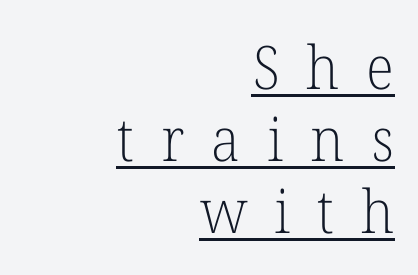
Q: Is the text bold? A: No.
Q: Is the text italic (slanted)? A: No, it is upright.
Q: Is the typeface a serif or a sans-serif typeface? A: Serif.
Q: Is the text underlined? A: Yes.
Q: How is the paragraph aligned? A: Right-aligned.
Q: Is the spacing between letters normal or unusually wide? A: Unusually wide.
Q: Width (condensed, normal, or wide)? A: Normal.
Q: Stroke contrast? A: Low.
Q: x-height? A: Medium.
Q: Monospaced? A: No.
